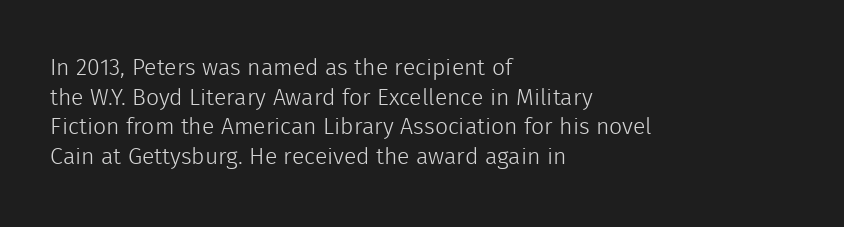
The image shows 23 px text type, upright; set left-aligned, normal line spacing (1.29x), normal letter spacing, not underlined.
